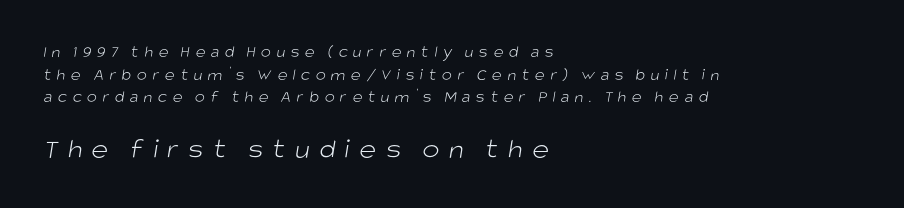
The image shows 29 px light sans-serif type; set left-aligned, normal line spacing (1.33x), unusually wide letter spacing (+0.32 em), not underlined; the second (bottom) block is 1.71x larger; low stroke contrast and a large x-height.
